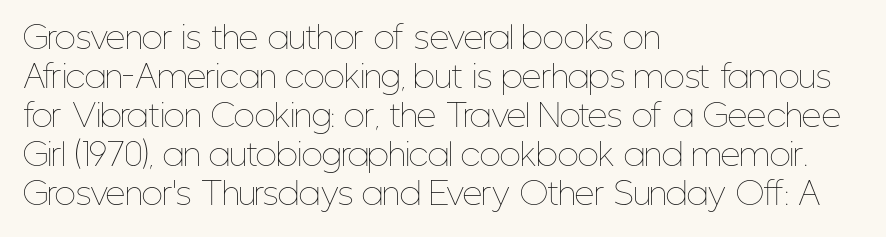
Q: Is the text bold? A: No.
Q: Is the text italic (slanted)? A: No, it is upright.
Q: Is the text underlined? A: No.
Q: How is the paragraph aligned? A: Left-aligned.
Q: Is the spacing between letters normal or unusually wide? A: Normal.
Q: Is the spacing between lines tight, normal or loose? A: Normal.
Q: Width (condensed, normal, or wide)? A: Condensed.
Q: Stroke contrast? A: Low.
Q: x-height? A: Medium.
Q: Monospaced? A: No.
